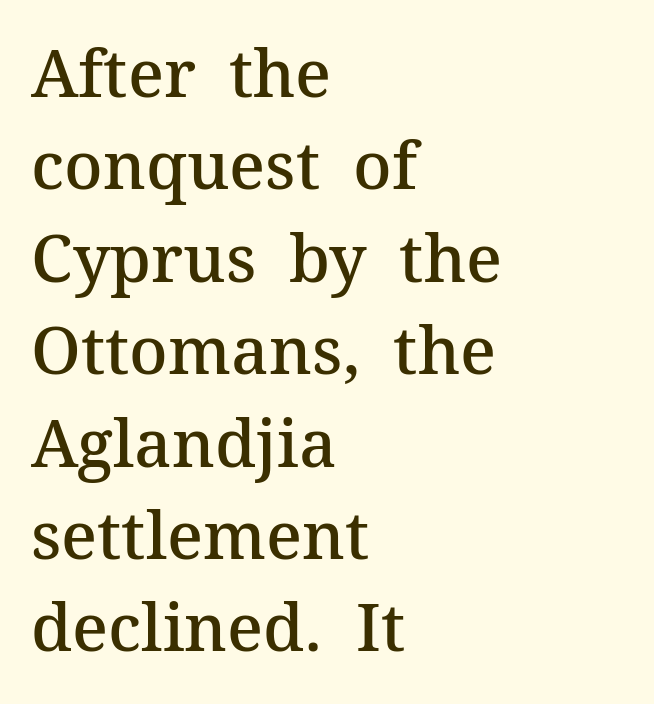
Q: Is the text bold? A: Semi-bold.
Q: Is the text italic (slanted)? A: No, it is upright.
Q: Is the typeface a serif or a sans-serif typeface? A: Serif.
Q: Is the text underlined? A: No.
Q: How is the paragraph aligned? A: Left-aligned.
Q: Is the spacing between letters normal or unusually wide? A: Normal.
Q: Is the spacing between lines tight, normal or loose? A: Normal.
Q: Width (condensed, normal, or wide)? A: Normal.
Q: Stroke contrast? A: Medium.
Q: x-height? A: Medium.
Q: Monospaced? A: No.
